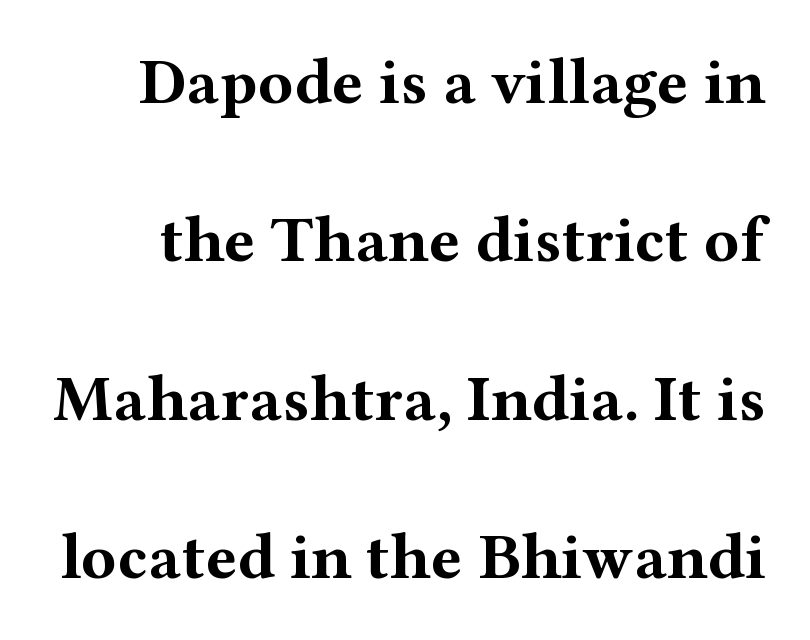
Q: Is the text bold? A: Yes.
Q: Is the text italic (slanted)? A: No, it is upright.
Q: Is the typeface a serif or a sans-serif typeface? A: Serif.
Q: Is the text underlined? A: No.
Q: Is the spacing between letters normal or unusually wide? A: Normal.
Q: Is the spacing between lines tight, normal or loose? A: Loose.
Q: Width (condensed, normal, or wide)? A: Wide.
Q: Stroke contrast? A: Medium.
Q: x-height? A: Medium.
Q: Monospaced? A: No.
